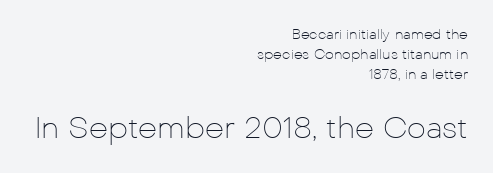
The image shows 30 px thin sans-serif type, upright; set right-aligned, normal line spacing (1.43x), normal letter spacing, not underlined; the second (bottom) block is 2.14x larger; low stroke contrast and a medium x-height.
